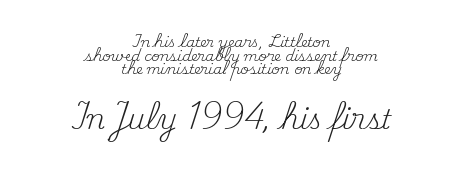
The image shows 27 px text type; set centered, tight line spacing (0.97x), normal letter spacing, not underlined; the second (bottom) block is 1.93x larger.
